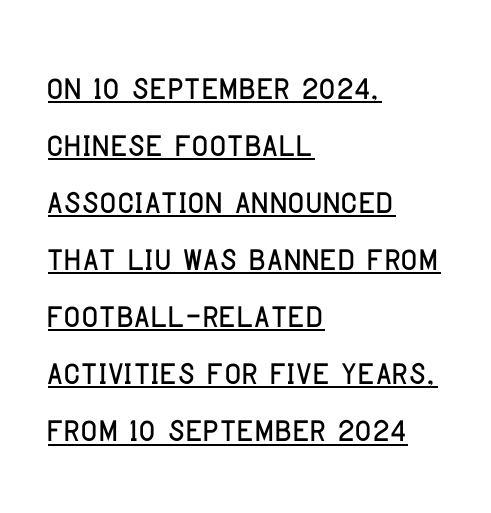
The image shows 46 px condensed sans-serif type, upright; set left-aligned, line spacing 1.24x, normal letter spacing, underlined; low stroke contrast and a large x-height.
